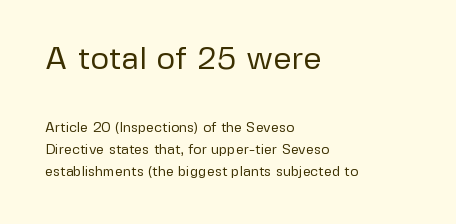
The image shows 32 px regular-weight sans-serif type, upright; set left-aligned, normal line spacing (1.57x), normal letter spacing, not underlined; the first (top) block is 2.29x larger; low stroke contrast and a medium x-height.
